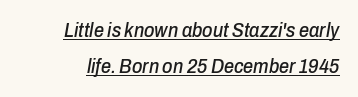
The image shows 20 px text type, italic (leaning right); set line spacing 1.8x, normal letter spacing, underlined.
